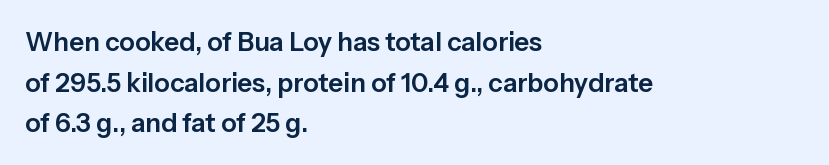
Q: Is the text italic (slanted)? A: No, it is upright.
Q: Is the text underlined? A: No.
Q: How is the paragraph aligned? A: Left-aligned.
Q: Is the spacing between letters normal or unusually wide? A: Normal.
Q: Is the spacing between lines tight, normal or loose? A: Normal.
